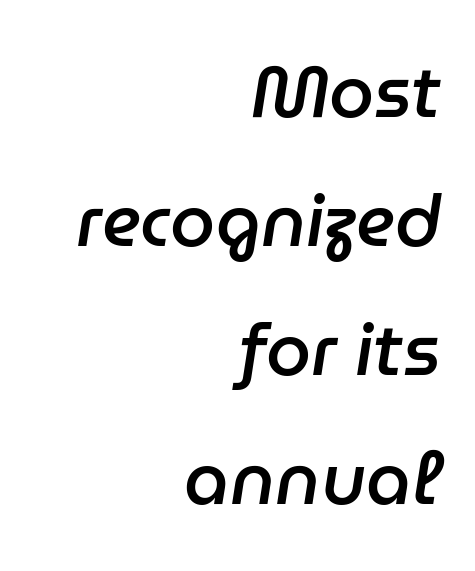
The image shows 72 px semibold type, italic (leaning right); set right-aligned, line spacing 1.79x, normal letter spacing, not underlined; low stroke contrast and a medium x-height.
